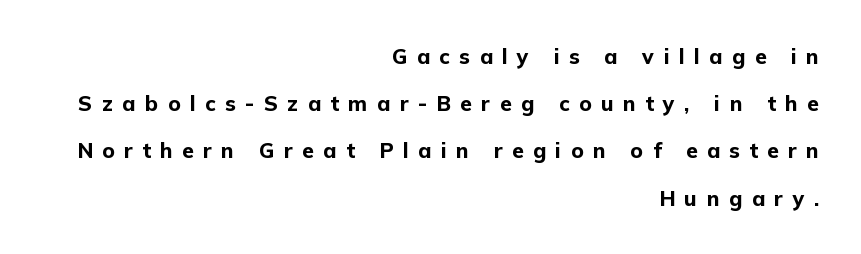
Q: Is the text bold? A: Yes.
Q: Is the text italic (slanted)? A: No, it is upright.
Q: Is the text underlined? A: No.
Q: How is the paragraph aligned? A: Right-aligned.
Q: Is the spacing between letters normal or unusually wide? A: Unusually wide.
Q: Is the spacing between lines tight, normal or loose? A: Loose.
